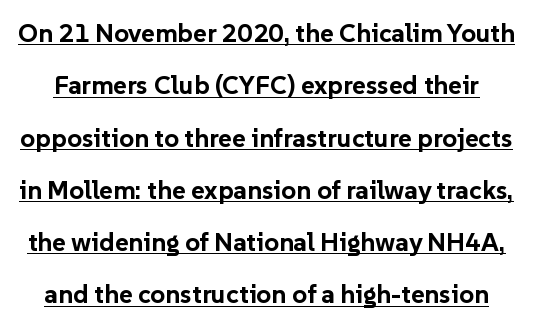
{"italic": "no", "bold": "yes", "underline": "yes", "line_spacing": "loose", "line_spacing_ratio": 2.01, "letter_spacing": "normal", "letter_spacing_em": 0.0, "glyph_px": 26}
